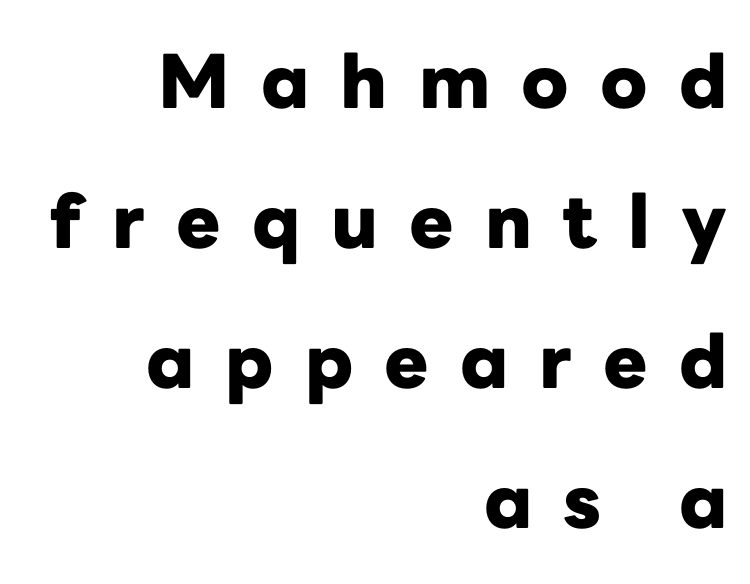
The image shows 74 px heavy sans-serif type, upright; set right-aligned, line spacing 1.89x, unusually wide letter spacing (+0.42 em), not underlined; low stroke contrast and a medium x-height.
